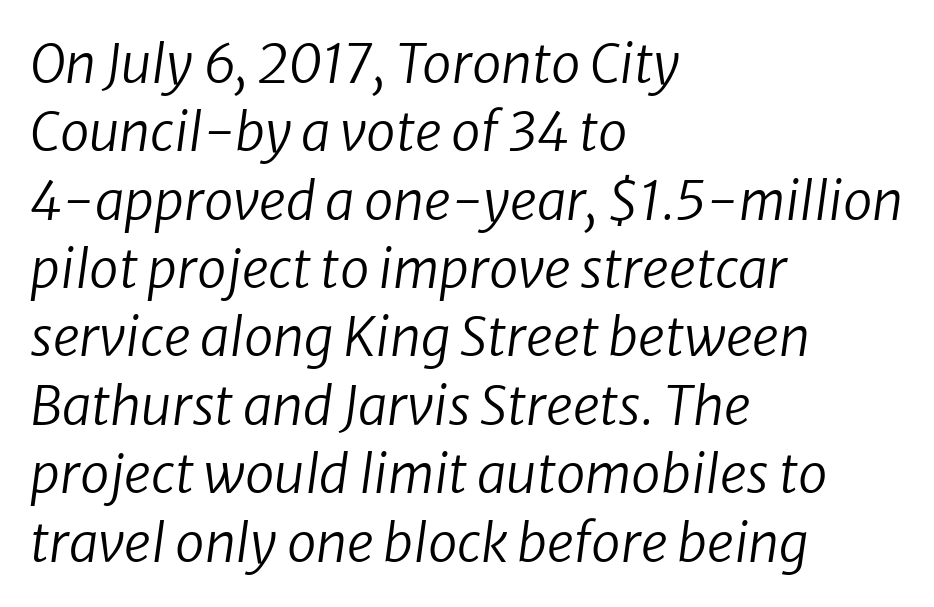
The image shows 53 px regular-weight type, italic (leaning right); set left-aligned, normal line spacing (1.29x), normal letter spacing, not underlined; low stroke contrast and a medium x-height.
